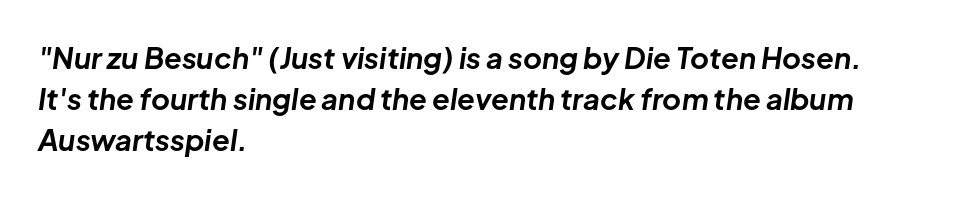
Which margin do the lines hug? The left one — the right edge is uneven. Is the letter spacing exaggerated? No — it looks like the ordinary default. A normal amount of white space separates one row of letters from the next. The foot of each line stays bare and open.
